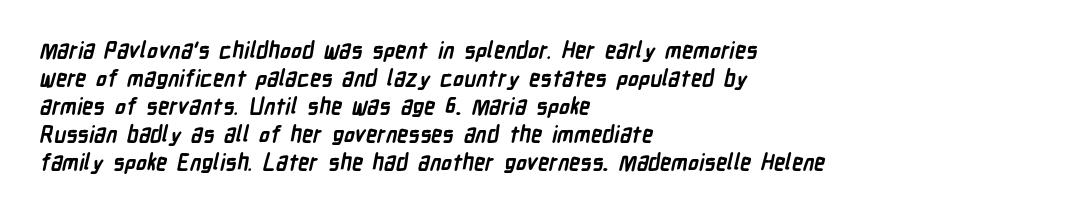
Q: Is the text bold? A: Yes.
Q: Is the text underlined? A: No.
Q: How is the paragraph aligned? A: Left-aligned.
Q: Is the spacing between letters normal or unusually wide? A: Normal.
Q: Is the spacing between lines tight, normal or loose? A: Normal.
